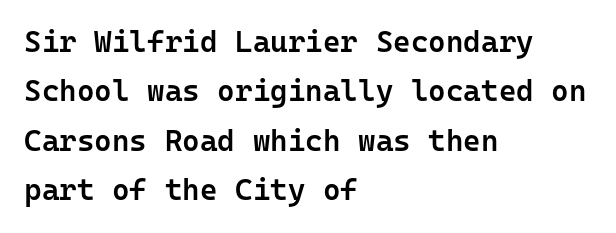
A normal amount of white space separates one row of letters from the next. Glance below the letters and you will spot only blank space. Reading down the block, your eye returns to a fixed left position each line. I'd describe the lettering as semibold — firm but not a full bold.
